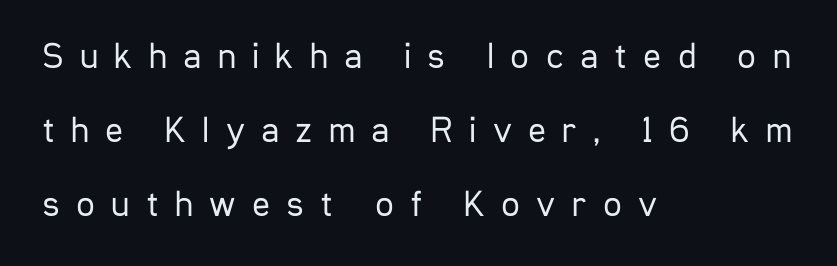
The image shows 37 px regular-weight, condensed sans-serif type, upright; set left-aligned, loose line spacing (2.0x), unusually wide letter spacing (+0.44 em), not underlined; low stroke contrast and a medium x-height.
